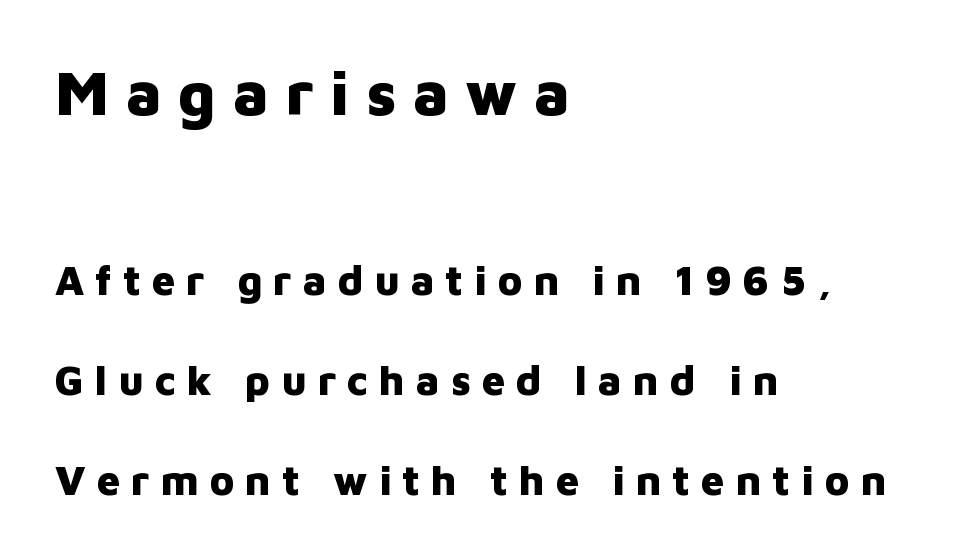
{"serif": "no", "italic": "no", "bold": "yes", "weight": "heavy", "width": "normal", "stroke_contrast": "low", "x_height": "medium", "monospaced": "no", "underline": "no", "align": "left", "line_spacing": "loose", "line_spacing_ratio": 2.43, "letter_spacing": "wide", "letter_spacing_em": 0.27, "larger_block": "first", "size_ratio": 1.51, "glyph_px": 62}
